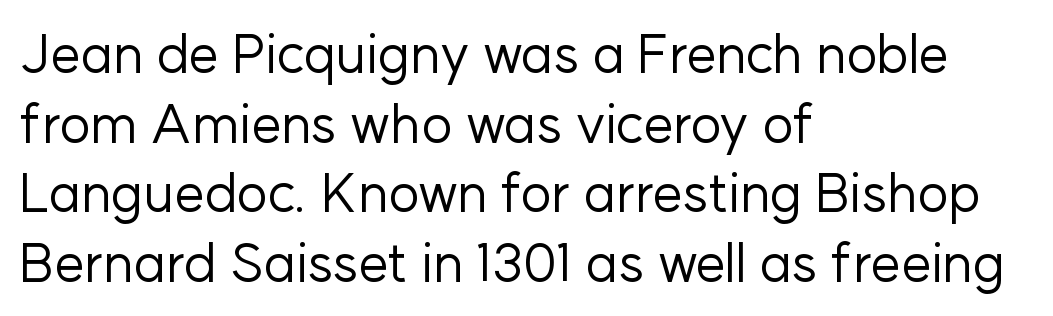
The designer went with a sans here, leaving each stem footless. Glance below the letters and you will spot only blank space. Weight: not bold — regular or lighter. Interline gaps are of average width in this sample.
